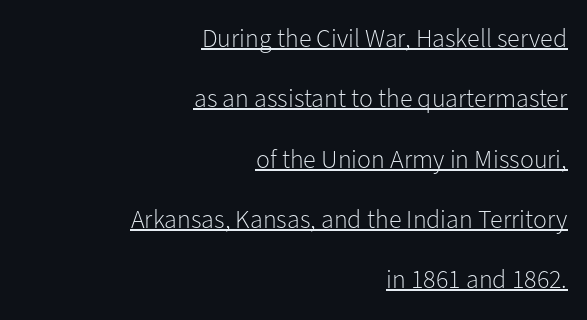
Beneath each row of characters lies a ruled line. Every row of glyphs terminates at an identical x-position on the right. Every character sits straight up, as roman type does. This rendering leaves character spacing at its baseline value. The strokes are not fattened; the text isn't bold. The passage shown stacks its lines with a broad gap.
